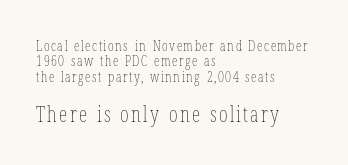
Which of the two is more prominent by size? The second, at the bottom. Ordinary non-slanted type is in use. The strip under each line holds only bare page. Reading down the block, your eye returns to a fixed left position each line. The line-height multiplier appears low, near solid setting.
